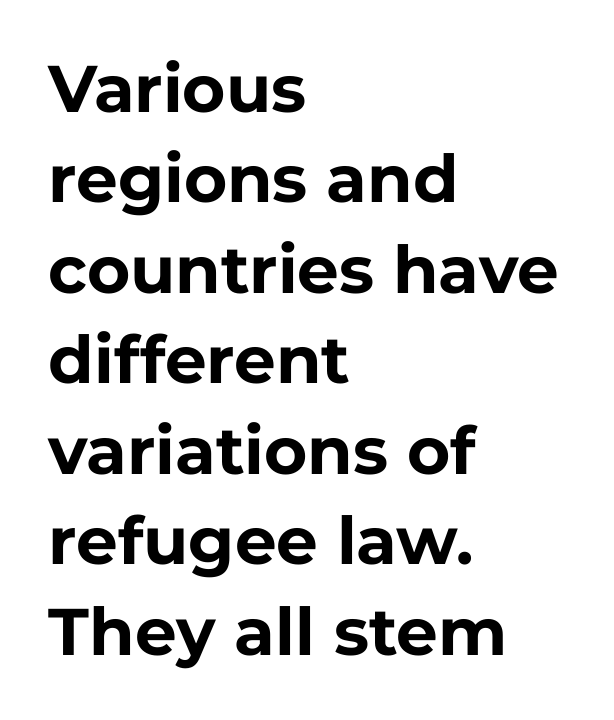
{"serif": "no", "italic": "no", "bold": "yes", "weight": "bold", "width": "normal", "stroke_contrast": "low", "x_height": "medium", "monospaced": "no", "underline": "no", "align": "left", "line_spacing": "normal", "line_spacing_ratio": 1.37, "letter_spacing": "normal", "letter_spacing_em": 0.0, "glyph_px": 66}
